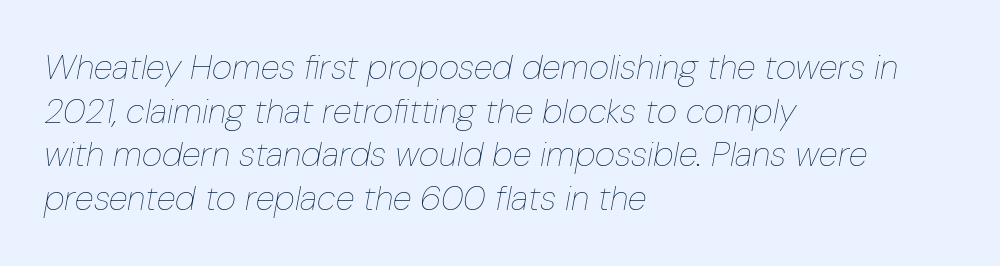
{"italic": "yes", "lean": "right", "slant_degrees": 10, "bold": "no", "weight": "thin", "width": "condensed", "stroke_contrast": "low", "x_height": "medium", "monospaced": "no", "underline": "no", "align": "left", "line_spacing": "normal", "line_spacing_ratio": 1.25, "letter_spacing": "normal", "letter_spacing_em": 0.0, "glyph_px": 35}
